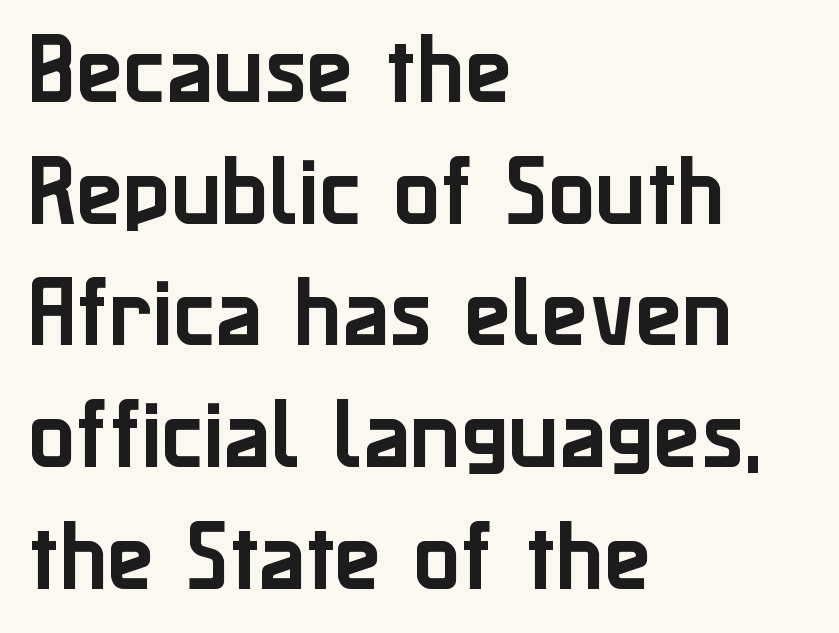
You can tell from the bare stems that sans-serif type was used. Regular leading. Observe the ordinary spacing: letters are neighbours, not strangers. It's the straight-up-and-down kind of type.
